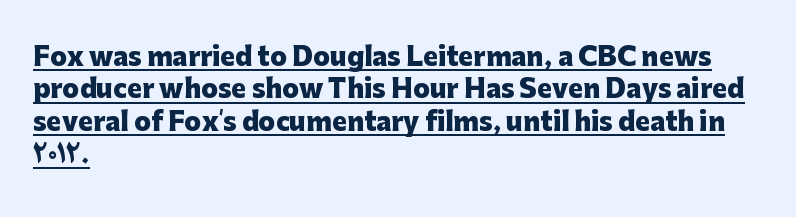
Q: Is the text bold? A: Yes.
Q: Is the text italic (slanted)? A: No, it is upright.
Q: Is the text underlined? A: Yes.
Q: How is the paragraph aligned? A: Left-aligned.
Q: Is the spacing between letters normal or unusually wide? A: Normal.
Q: Is the spacing between lines tight, normal or loose? A: Normal.
